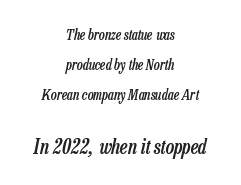
{"italic": "yes", "lean": "right", "slant_degrees": 13, "bold": "semi", "underline": "no", "align": "center", "line_spacing": "loose", "line_spacing_ratio": 2.16, "letter_spacing": "normal", "letter_spacing_em": 0.0, "larger_block": "second", "size_ratio": 1.43, "glyph_px": 20}
